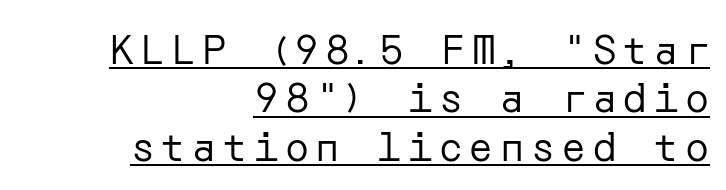
Q: Is the text bold? A: No.
Q: Is the text italic (slanted)? A: No, it is upright.
Q: Is the typeface a serif or a sans-serif typeface? A: Sans-serif.
Q: Is the text underlined? A: Yes.
Q: How is the paragraph aligned? A: Right-aligned.
Q: Width (condensed, normal, or wide)? A: Normal.
Q: Stroke contrast? A: Low.
Q: x-height? A: Medium.
